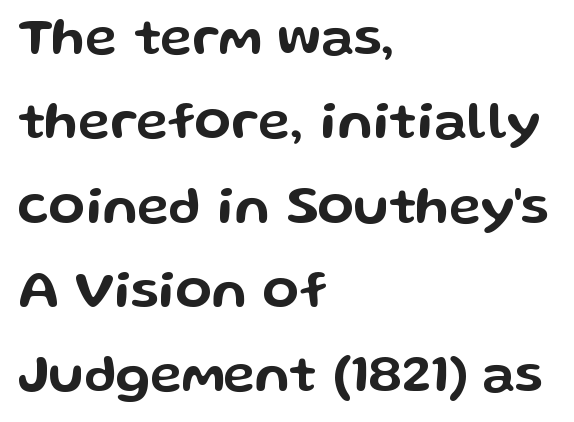
{"serif": "no", "italic": "no", "width": "wide", "stroke_contrast": "low", "x_height": "medium", "monospaced": "no", "underline": "no", "align": "left", "line_spacing": "normal", "line_spacing_ratio": 1.59, "letter_spacing": "normal", "letter_spacing_em": 0.0, "glyph_px": 53}
